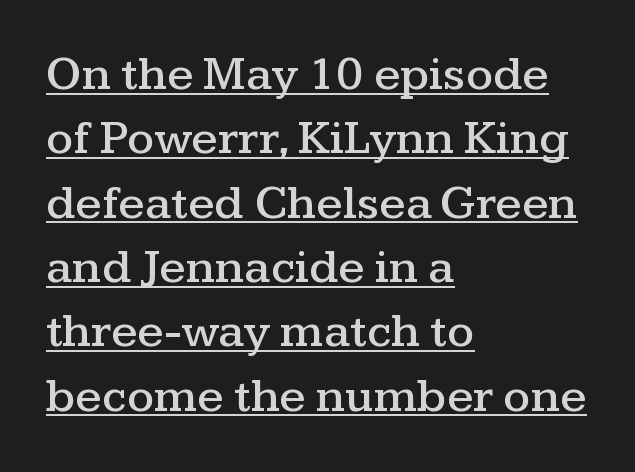
The image shows 48 px wide serif type, upright; set left-aligned, normal line spacing (1.34x), normal letter spacing, underlined; medium stroke contrast and a medium x-height.
